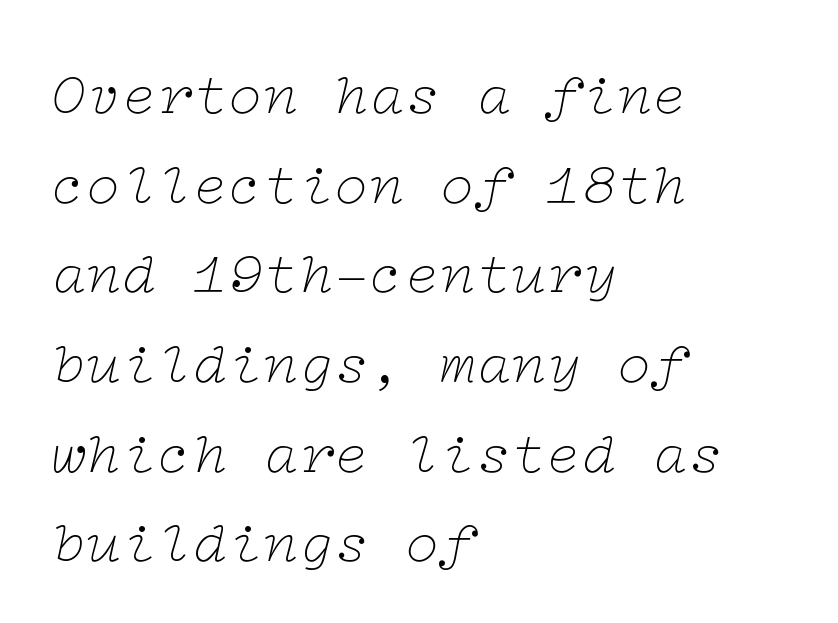
Q: Is the text bold? A: No.
Q: Is the text italic (slanted)? A: Yes, it leans right by about 12 degrees.
Q: Is the typeface a serif or a sans-serif typeface? A: Serif.
Q: Is the text underlined? A: No.
Q: How is the paragraph aligned? A: Left-aligned.
Q: Is the spacing between letters normal or unusually wide? A: Normal.
Q: Is the spacing between lines tight, normal or loose? A: Normal.
Q: Width (condensed, normal, or wide)? A: Wide.
Q: Stroke contrast? A: Low.
Q: x-height? A: Medium.
